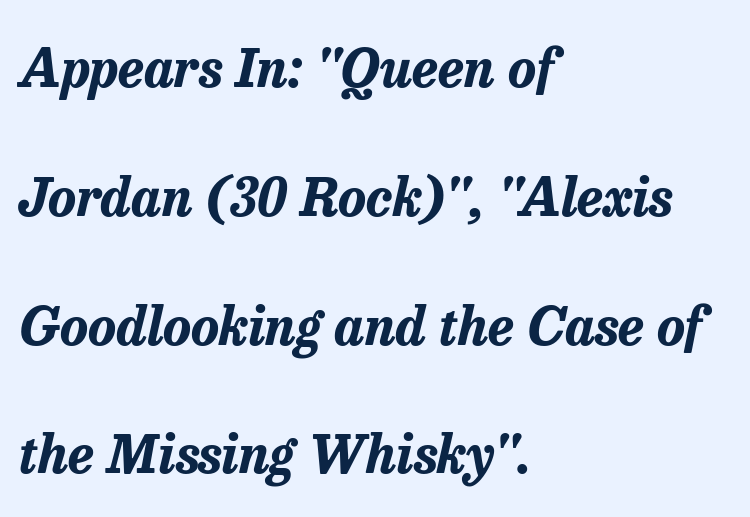
Q: Is the text bold? A: Yes.
Q: Is the text italic (slanted)? A: Yes, it leans right by about 13 degrees.
Q: Is the text underlined? A: No.
Q: How is the paragraph aligned? A: Left-aligned.
Q: Is the spacing between letters normal or unusually wide? A: Normal.
Q: Is the spacing between lines tight, normal or loose? A: Loose.
Q: Width (condensed, normal, or wide)? A: Normal.
Q: Stroke contrast? A: Low.
Q: x-height? A: Medium.
Q: Monospaced? A: No.
